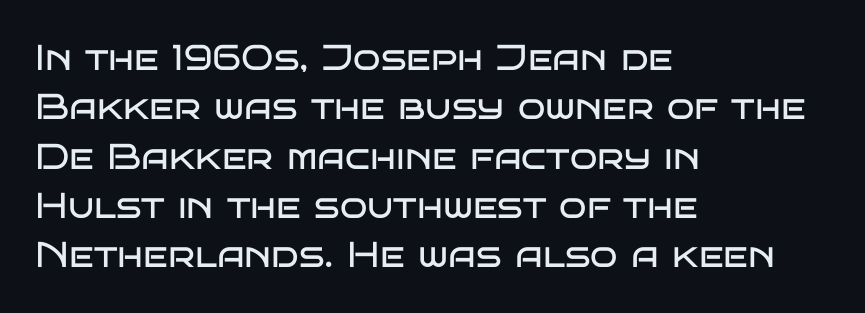
No word sits above an underline. No extra ink here — the face is not bold. This sample has the flowing, uneven cadence of proportional lettering. These lines keep a tight, regular rhythm from letter to letter. Vertical spacing — default. Casual observation: everything's shoved over to the left.
